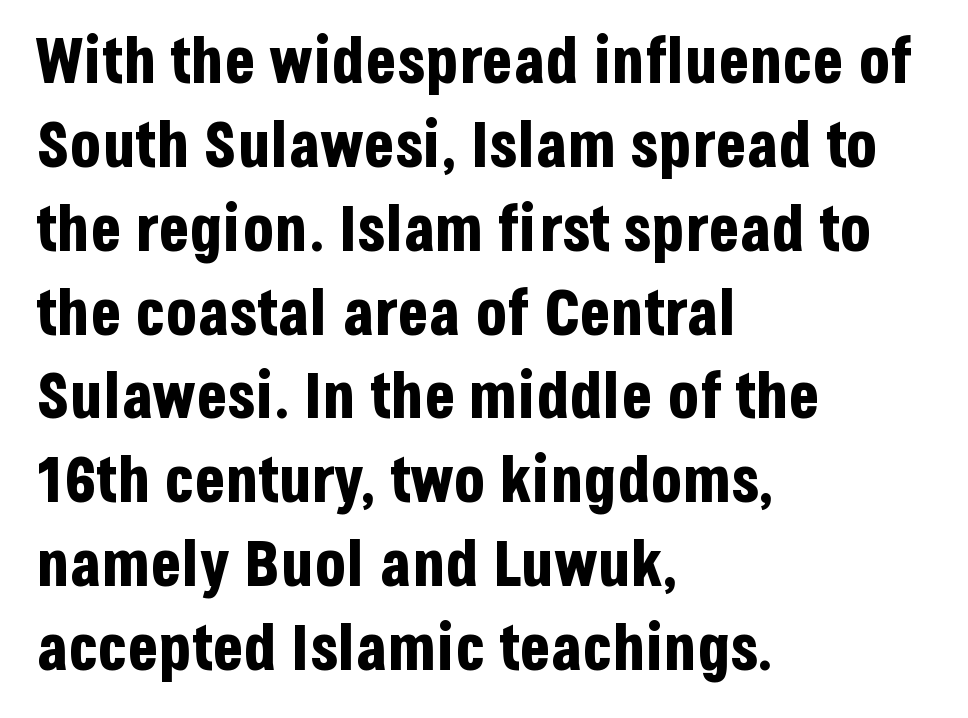
The image shows 64 px bold, condensed sans-serif type, upright; set left-aligned, normal line spacing (1.31x), normal letter spacing, not underlined; low stroke contrast and a large x-height.
